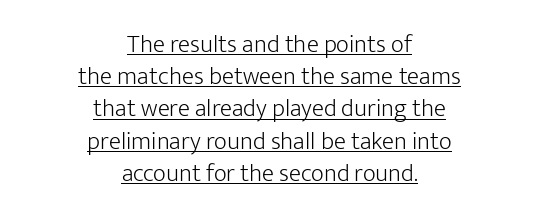
The image shows 25 px text type, upright; set centered, normal line spacing (1.29x), normal letter spacing, underlined.
